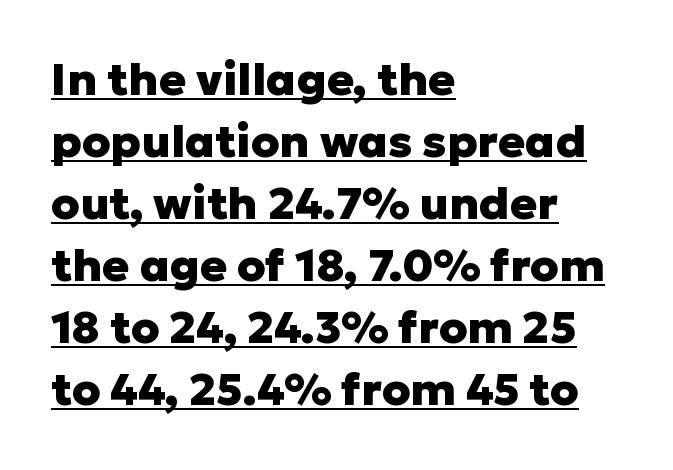
{"serif": "no", "italic": "no", "bold": "yes", "weight": "heavy", "width": "normal", "stroke_contrast": "low", "x_height": "medium", "monospaced": "no", "underline": "yes", "align": "left", "line_spacing": "normal", "line_spacing_ratio": 1.38, "letter_spacing": "normal", "letter_spacing_em": 0.0, "glyph_px": 45}
